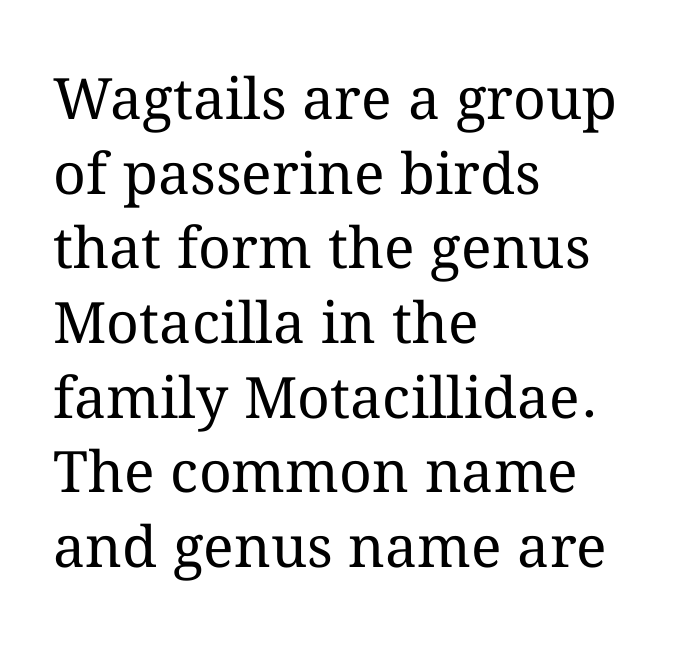
Q: Is the text bold? A: No.
Q: Is the text italic (slanted)? A: No, it is upright.
Q: Is the text underlined? A: No.
Q: How is the paragraph aligned? A: Left-aligned.
Q: Is the spacing between letters normal or unusually wide? A: Normal.
Q: Is the spacing between lines tight, normal or loose? A: Normal.
Q: Width (condensed, normal, or wide)? A: Normal.
Q: Stroke contrast? A: Medium.
Q: x-height? A: Medium.
Q: Monospaced? A: No.
